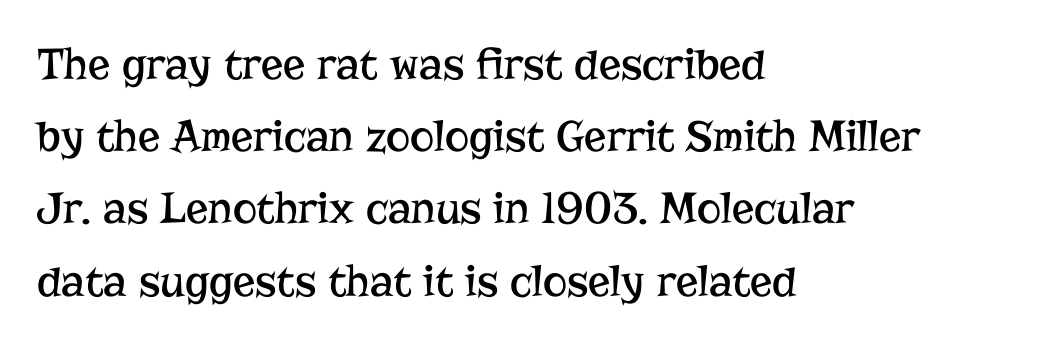
Q: Is the text bold? A: No.
Q: Is the text italic (slanted)? A: No, it is upright.
Q: Is the typeface a serif or a sans-serif typeface? A: Serif.
Q: Is the text underlined? A: No.
Q: How is the paragraph aligned? A: Left-aligned.
Q: Is the spacing between letters normal or unusually wide? A: Normal.
Q: Is the spacing between lines tight, normal or loose? A: Normal.
Q: Width (condensed, normal, or wide)? A: Normal.
Q: Stroke contrast? A: Low.
Q: x-height? A: Medium.
Q: Monospaced? A: No.
